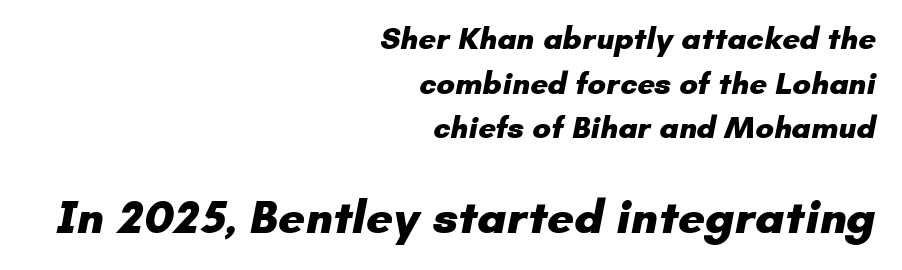
{"serif": "no", "bold": "yes", "weight": "heavy", "width": "normal", "stroke_contrast": "low", "x_height": "small", "monospaced": "no", "underline": "no", "align": "right", "line_spacing": "normal", "line_spacing_ratio": 1.44, "letter_spacing": "normal", "letter_spacing_em": 0.0, "larger_block": "second", "size_ratio": 1.52, "glyph_px": 47}
